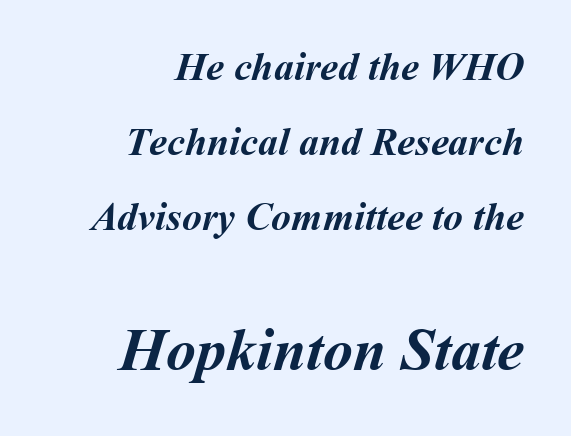
{"bold": "yes", "weight": "semibold", "width": "normal", "stroke_contrast": "medium", "x_height": "medium", "monospaced": "no", "underline": "no", "align": "right", "line_spacing_ratio": 1.88, "letter_spacing": "normal", "letter_spacing_em": 0.0, "larger_block": "second", "size_ratio": 1.5, "glyph_px": 60}
